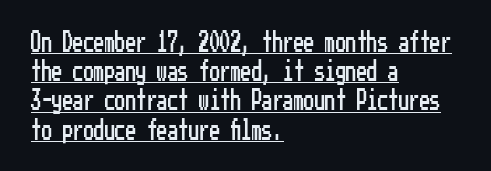
The image shows 21 px text type, upright; set left-aligned, normal line spacing (1.39x), normal letter spacing, underlined.
